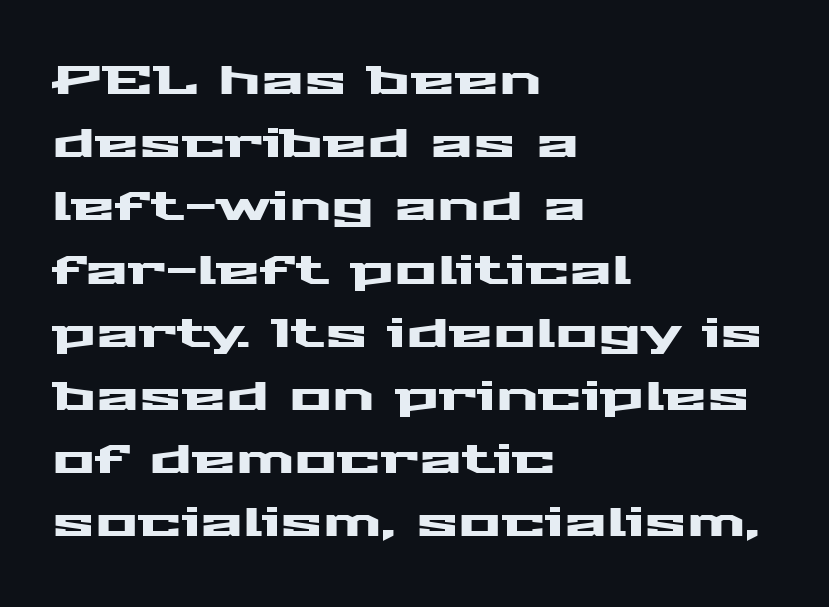
Q: Is the text italic (slanted)? A: No, it is upright.
Q: Is the typeface a serif or a sans-serif typeface? A: Sans-serif.
Q: Is the text underlined? A: No.
Q: How is the paragraph aligned? A: Left-aligned.
Q: Is the spacing between letters normal or unusually wide? A: Normal.
Q: Is the spacing between lines tight, normal or loose? A: Normal.
Q: Width (condensed, normal, or wide)? A: Wide.
Q: Stroke contrast? A: Medium.
Q: x-height? A: Medium.
Q: Monospaced? A: No.
